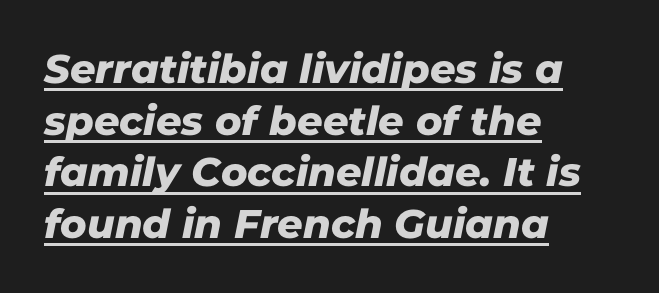
{"serif": "no", "width": "normal", "stroke_contrast": "low", "x_height": "medium", "monospaced": "no", "underline": "yes", "align": "left", "line_spacing": "normal", "line_spacing_ratio": 1.29, "letter_spacing": "normal", "letter_spacing_em": 0.0, "glyph_px": 40}
